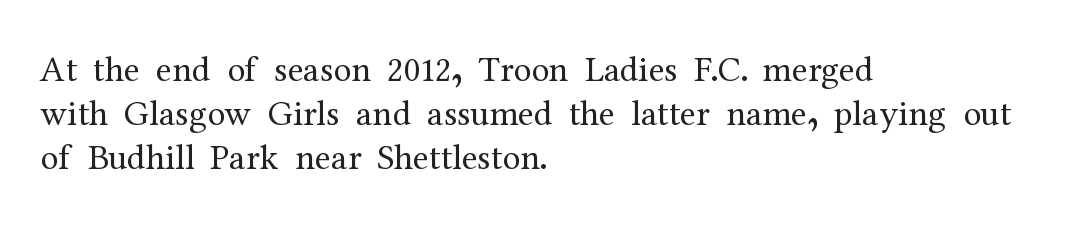
The image shows 36 px regular-weight serif type, upright; set left-aligned, line spacing 1.22x, normal letter spacing, not underlined; medium stroke contrast and a medium x-height.
